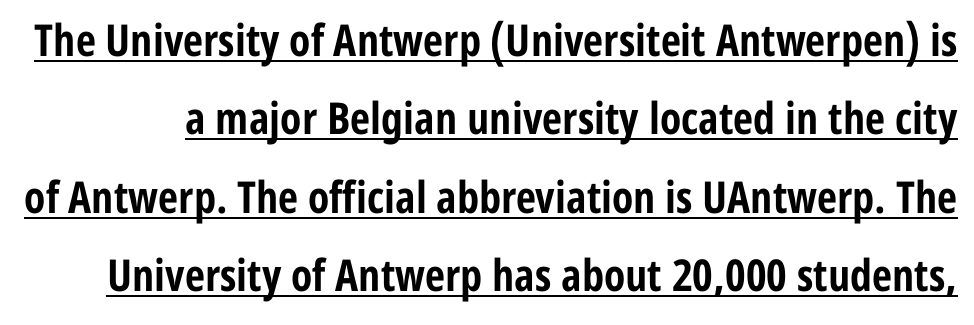
{"serif": "no", "italic": "no", "bold": "yes", "weight": "bold", "width": "condensed", "stroke_contrast": "low", "x_height": "medium", "monospaced": "no", "underline": "yes", "line_spacing_ratio": 1.78, "letter_spacing": "normal", "letter_spacing_em": 0.0, "glyph_px": 44}
